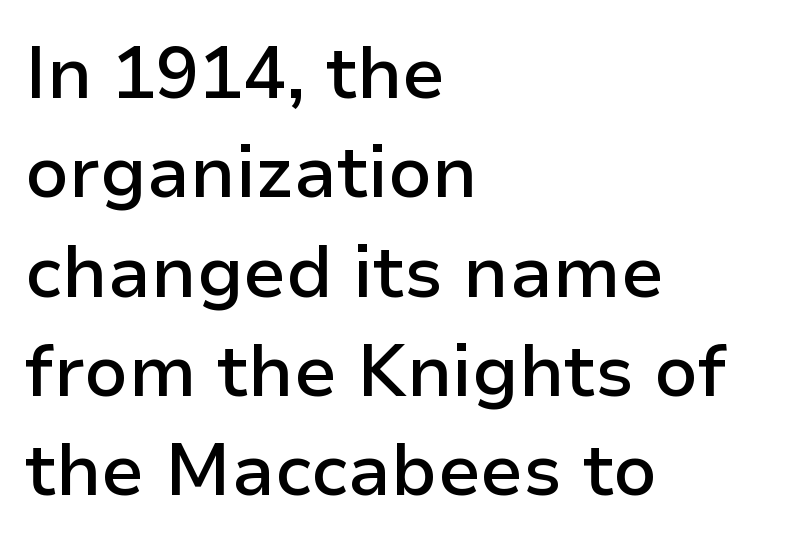
The space between consecutive lines is moderate. Compared with a centered layout, this one pins lines to the left instead. Do the characters align in a grid? No, the font is proportional. The letters carry no serifs — their stems end cleanly without finishing strokes.
